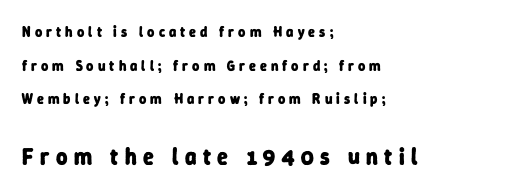
Q: Is the text bold? A: Yes.
Q: Is the text underlined? A: No.
Q: How is the paragraph aligned? A: Left-aligned.
Q: Is the spacing between letters normal or unusually wide? A: Unusually wide.
Q: Is the spacing between lines tight, normal or loose? A: Loose.
Q: Which block of text is set in a larger size, the first (top) or the second (bottom)? A: The second (bottom) one.
